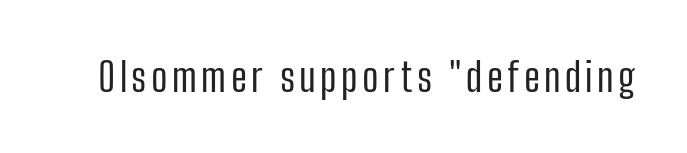
The gap between lines stays unmarked. Every character sits straight up, as roman type does. No letter is thick-stroked: the sample isn't bold. The passage shown is typed in a proportional face where columns would drift. Each letter's strokes conclude bluntly, with no projecting serifs.
